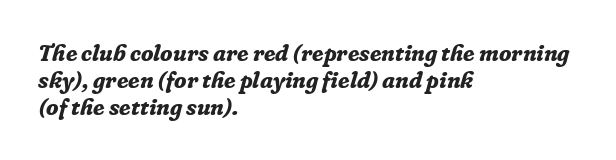
{"italic": "yes", "lean": "right", "slant_degrees": 16, "bold": "yes", "underline": "no", "align": "left", "line_spacing_ratio": 1.18, "letter_spacing": "normal", "letter_spacing_em": 0.0, "glyph_px": 23}
